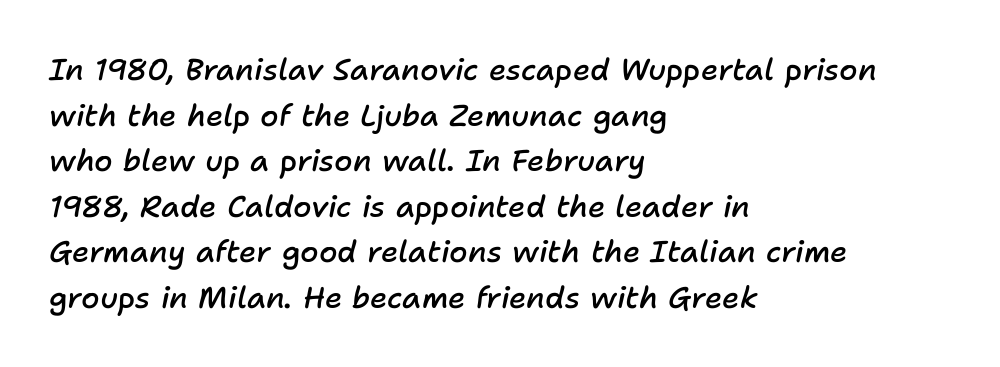
The image shows 30 px semibold type, italic (leaning right); set left-aligned, normal line spacing (1.52x), normal letter spacing, not underlined; low stroke contrast and a medium x-height.
